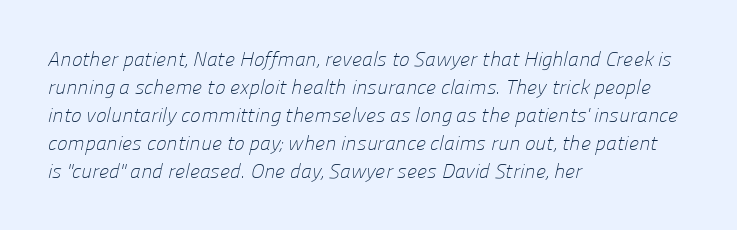
{"bold": "no", "underline": "no", "align": "left", "line_spacing": "normal", "line_spacing_ratio": 1.4, "letter_spacing": "normal", "letter_spacing_em": 0.0, "glyph_px": 20}
